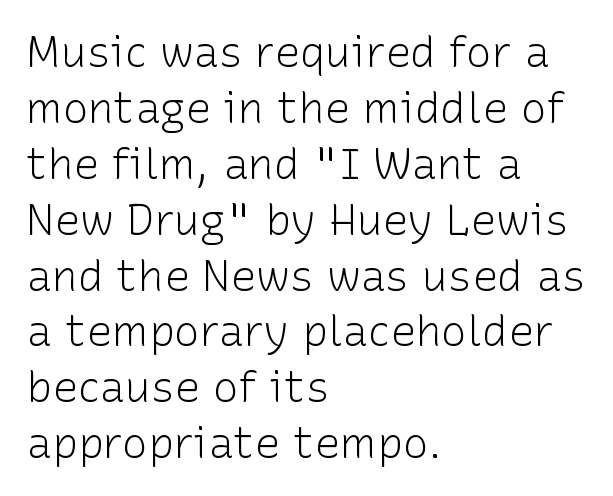
{"serif": "no", "italic": "no", "bold": "no", "weight": "light", "width": "normal", "stroke_contrast": "low", "x_height": "medium", "monospaced": "no", "underline": "no", "align": "left", "line_spacing": "normal", "line_spacing_ratio": 1.3, "letter_spacing": "normal", "letter_spacing_em": 0.0, "glyph_px": 43}
